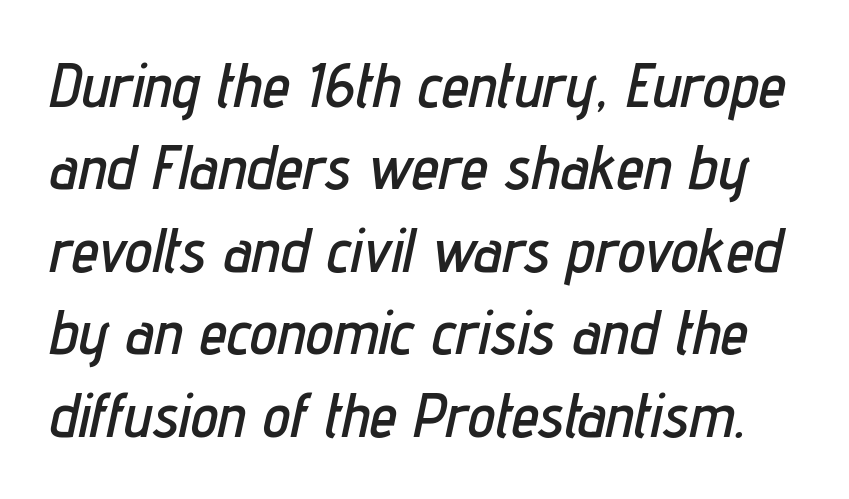
Quick note: interline space is typical. Is this a fixed-width face? No — the glyphs have proportional, varying widths. The font's italic variant was chosen for this text. Quick note: underline off. The gaps between neighbouring characters are ordinary and unremarkable.
